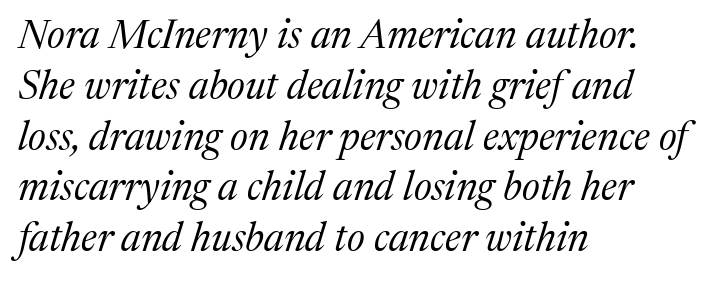
{"serif": "yes", "italic": "yes", "lean": "right", "slant_degrees": 17, "bold": "no", "weight": "regular", "width": "normal", "stroke_contrast": "medium", "x_height": "medium", "monospaced": "no", "underline": "no", "align": "left", "line_spacing": "normal", "line_spacing_ratio": 1.27, "letter_spacing": "normal", "letter_spacing_em": 0.0, "glyph_px": 40}
